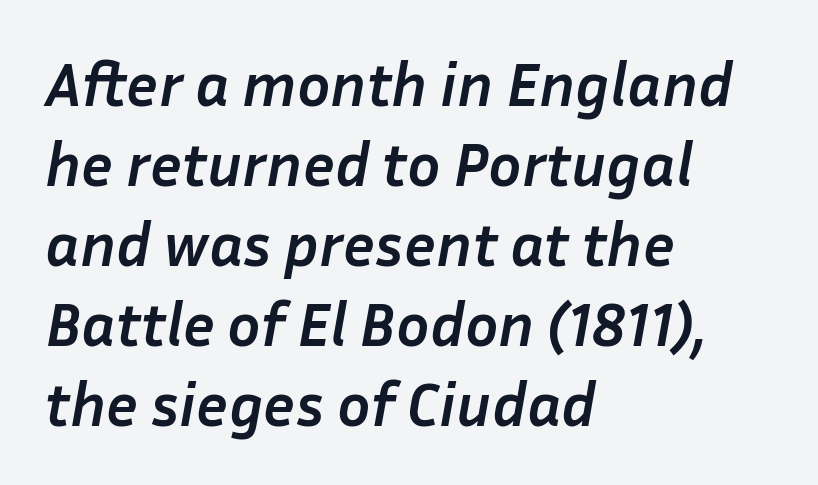
The image shows 62 px semibold type, italic (leaning right); set left-aligned, normal line spacing (1.29x), normal letter spacing, not underlined; low stroke contrast and a medium x-height.
